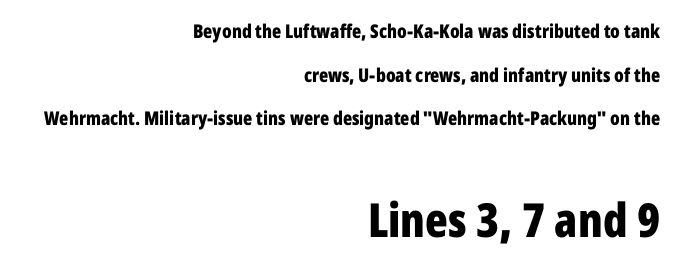
The image shows 47 px bold, condensed sans-serif type, upright; set right-aligned, loose line spacing (2.3x), normal letter spacing, not underlined; the second (bottom) block is 2.47x larger; low stroke contrast and a medium x-height.
